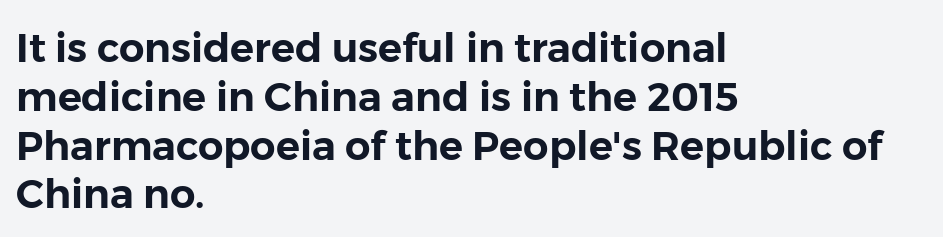
The image shows 40 px sans-serif type, upright; set left-aligned, line spacing 1.22x, normal letter spacing, not underlined; low stroke contrast and a medium x-height.
